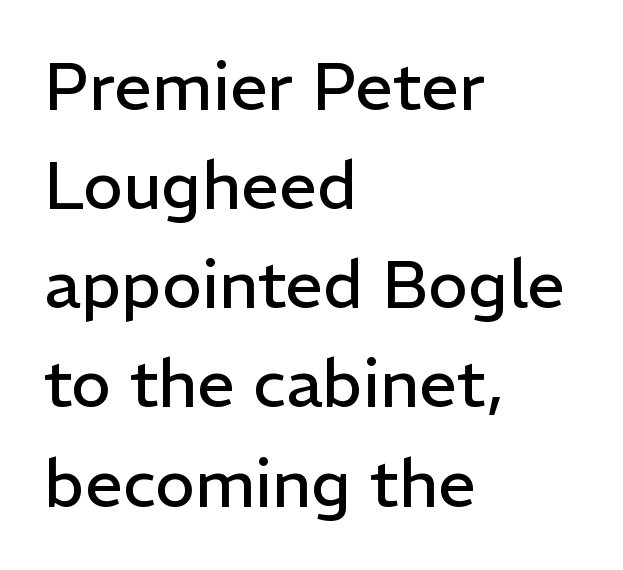
Q: Is the text bold? A: No.
Q: Is the text italic (slanted)? A: No, it is upright.
Q: Is the typeface a serif or a sans-serif typeface? A: Sans-serif.
Q: Is the text underlined? A: No.
Q: How is the paragraph aligned? A: Left-aligned.
Q: Is the spacing between letters normal or unusually wide? A: Normal.
Q: Is the spacing between lines tight, normal or loose? A: Normal.
Q: Width (condensed, normal, or wide)? A: Normal.
Q: Stroke contrast? A: Low.
Q: x-height? A: Medium.
Q: Monospaced? A: No.
